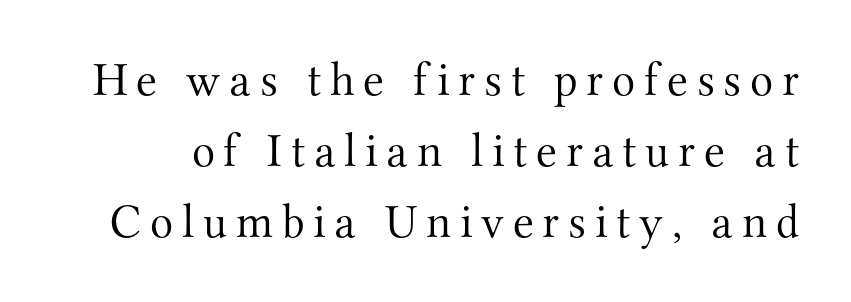
The foot of each line stays bare and open. Unlike italic type, these characters show no tilt at all. Think standard paragraph weight, or any step lighter than that. This sample has the flowing, uneven cadence of proportional lettering.
